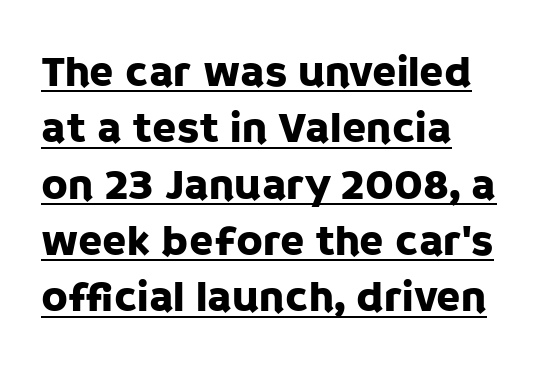
Q: Is the text italic (slanted)? A: No, it is upright.
Q: Is the typeface a serif or a sans-serif typeface? A: Sans-serif.
Q: Is the text underlined? A: Yes.
Q: Is the spacing between letters normal or unusually wide? A: Normal.
Q: Is the spacing between lines tight, normal or loose? A: Normal.
Q: Width (condensed, normal, or wide)? A: Normal.
Q: Stroke contrast? A: Low.
Q: x-height? A: Large.
Q: Monospaced? A: No.
